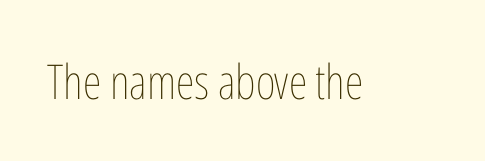
Q: Is the text bold? A: No.
Q: Is the text italic (slanted)? A: No, it is upright.
Q: Is the text underlined? A: No.
Q: Is the spacing between letters normal or unusually wide? A: Normal.
Q: Width (condensed, normal, or wide)? A: Condensed.
Q: Stroke contrast? A: Low.
Q: x-height? A: Medium.
Q: Monospaced? A: No.
